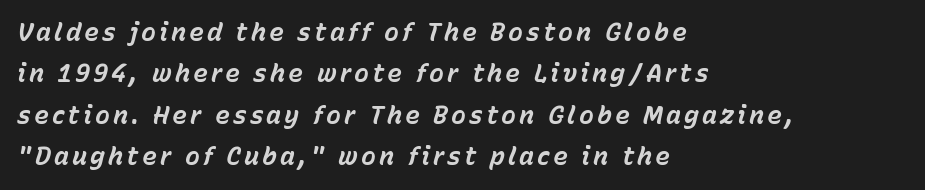
Q: Is the text bold? A: Yes.
Q: Is the text italic (slanted)? A: Yes, it leans right by about 15 degrees.
Q: Is the text underlined? A: No.
Q: How is the paragraph aligned? A: Left-aligned.
Q: Is the spacing between lines tight, normal or loose? A: Normal.
